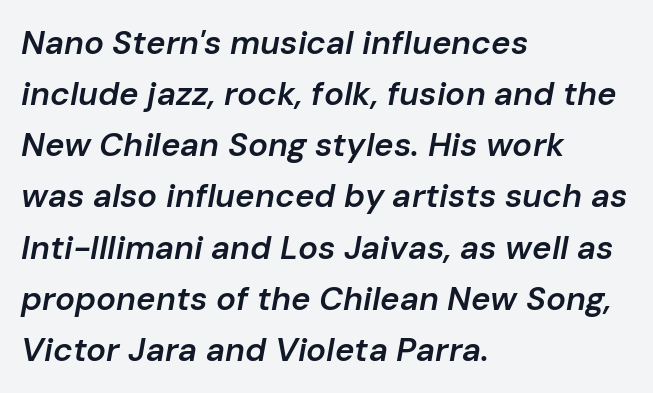
Q: Is the text bold? A: Semi-bold.
Q: Is the text italic (slanted)? A: Yes, it leans right by about 10 degrees.
Q: Is the text underlined? A: No.
Q: How is the paragraph aligned? A: Left-aligned.
Q: Is the spacing between letters normal or unusually wide? A: Normal.
Q: Is the spacing between lines tight, normal or loose? A: Normal.
Q: Width (condensed, normal, or wide)? A: Normal.
Q: Stroke contrast? A: Low.
Q: x-height? A: Medium.
Q: Monospaced? A: No.
